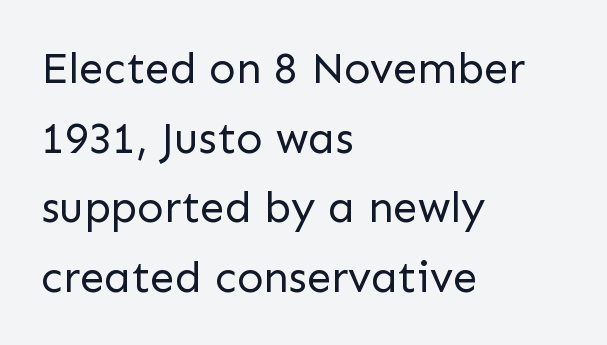
Q: Is the text bold? A: No.
Q: Is the text italic (slanted)? A: No, it is upright.
Q: Is the typeface a serif or a sans-serif typeface? A: Sans-serif.
Q: Is the text underlined? A: No.
Q: How is the paragraph aligned? A: Left-aligned.
Q: Is the spacing between letters normal or unusually wide? A: Normal.
Q: Is the spacing between lines tight, normal or loose? A: Normal.
Q: Width (condensed, normal, or wide)? A: Normal.
Q: Stroke contrast? A: Low.
Q: x-height? A: Medium.
Q: Monospaced? A: No.
